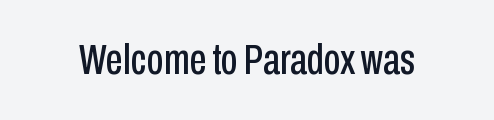
{"serif": "no", "italic": "no", "width": "condensed", "stroke_contrast": "low", "x_height": "medium", "monospaced": "no", "underline": "no", "letter_spacing": "normal", "letter_spacing_em": 0.0, "glyph_px": 43}
